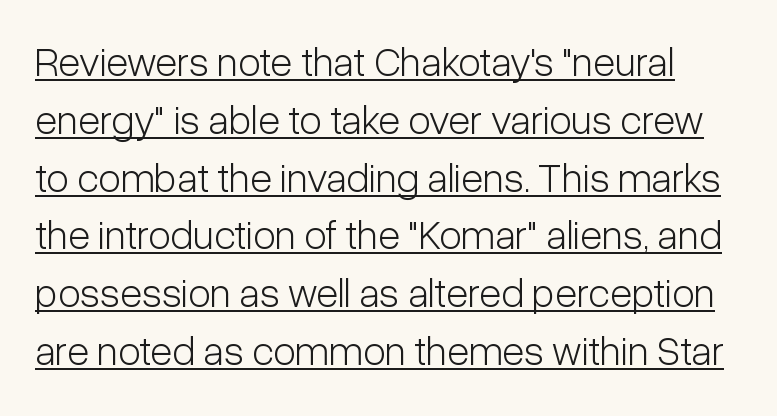
The image shows 41 px light, condensed sans-serif type, upright; set normal line spacing (1.41x), normal letter spacing, underlined; low stroke contrast and a medium x-height.
